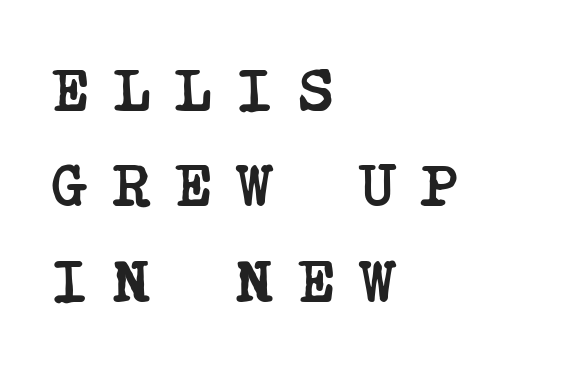
Stroke thickness is high; the sample reads as a true bold. Check under the words: just untouched page. In terms of letterspacing, this is a distinctly airy, spread setting. Does the leading feel generous? No, just average. Typographically, this falls in the serif category. Alignment: flush left.
